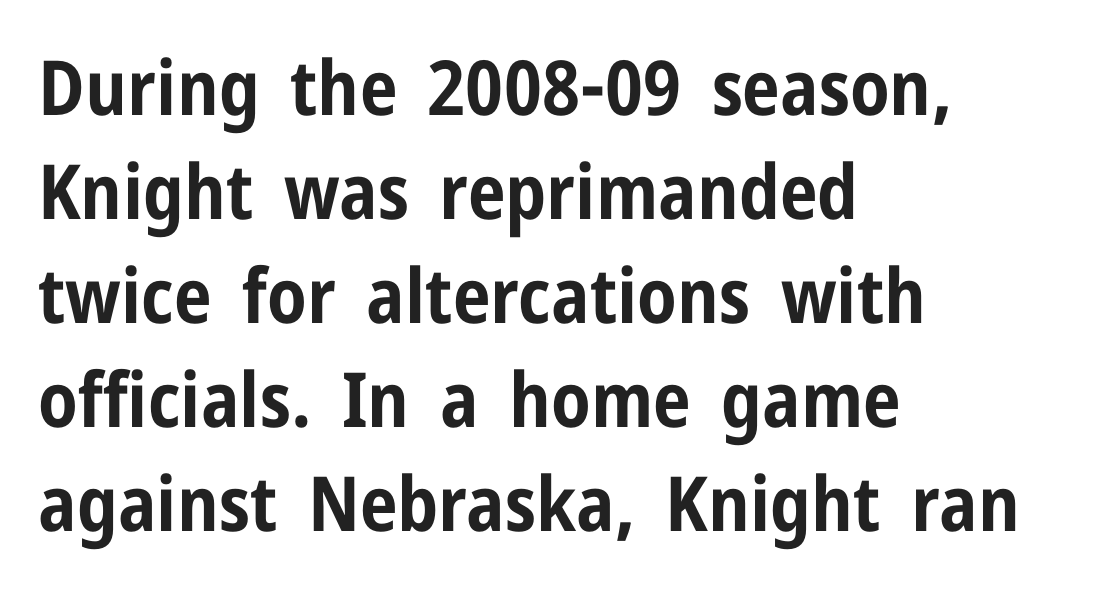
Q: Is the text bold? A: Yes.
Q: Is the text italic (slanted)? A: No, it is upright.
Q: Is the typeface a serif or a sans-serif typeface? A: Sans-serif.
Q: Is the text underlined? A: No.
Q: How is the paragraph aligned? A: Left-aligned.
Q: Is the spacing between letters normal or unusually wide? A: Normal.
Q: Is the spacing between lines tight, normal or loose? A: Normal.
Q: Width (condensed, normal, or wide)? A: Condensed.
Q: Stroke contrast? A: Low.
Q: x-height? A: Medium.
Q: Monospaced? A: No.
